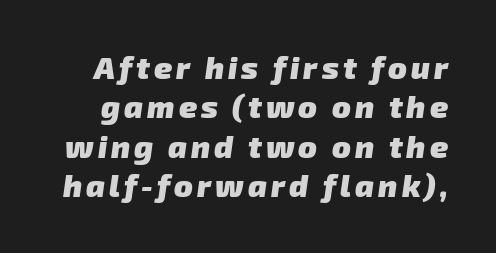
Q: Is the text bold? A: Yes.
Q: Is the typeface a serif or a sans-serif typeface? A: Sans-serif.
Q: Is the text underlined? A: No.
Q: Is the spacing between lines tight, normal or loose? A: Normal.
Q: Width (condensed, normal, or wide)? A: Normal.
Q: Stroke contrast? A: Low.
Q: x-height? A: Medium.
Q: Monospaced? A: No.
